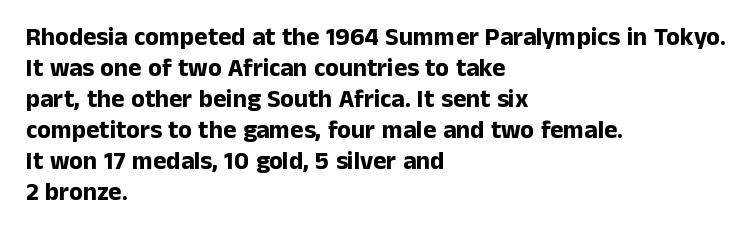
Q: Is the text bold? A: Yes.
Q: Is the text italic (slanted)? A: No, it is upright.
Q: Is the text underlined? A: No.
Q: How is the paragraph aligned? A: Left-aligned.
Q: Is the spacing between letters normal or unusually wide? A: Normal.
